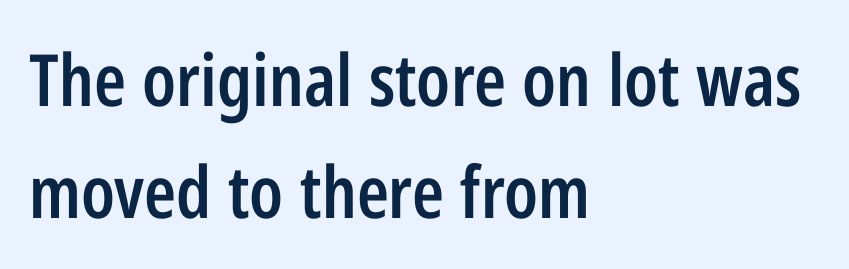
Q: Is the text bold? A: Semi-bold.
Q: Is the text italic (slanted)? A: No, it is upright.
Q: Is the typeface a serif or a sans-serif typeface? A: Sans-serif.
Q: Is the text underlined? A: No.
Q: How is the paragraph aligned? A: Left-aligned.
Q: Is the spacing between letters normal or unusually wide? A: Normal.
Q: Is the spacing between lines tight, normal or loose? A: Normal.
Q: Width (condensed, normal, or wide)? A: Condensed.
Q: Stroke contrast? A: Low.
Q: x-height? A: Medium.
Q: Monospaced? A: No.
